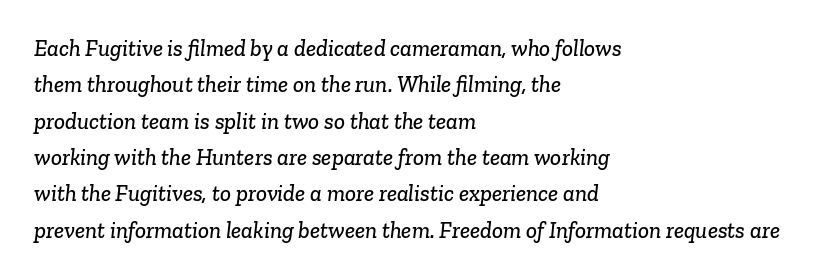
The image shows 23 px text type; set left-aligned, normal line spacing (1.58x), normal letter spacing, not underlined.
